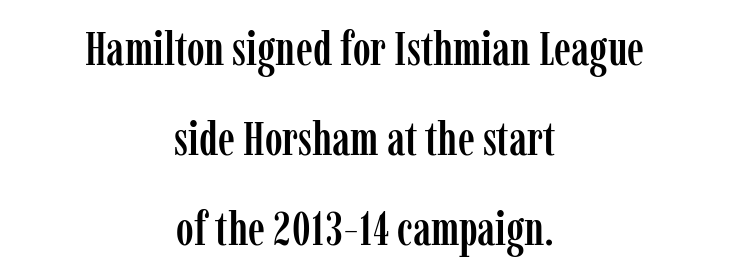
Q: Is the text italic (slanted)? A: No, it is upright.
Q: Is the typeface a serif or a sans-serif typeface? A: Serif.
Q: Is the text underlined? A: No.
Q: How is the paragraph aligned? A: Centered.
Q: Is the spacing between letters normal or unusually wide? A: Normal.
Q: Width (condensed, normal, or wide)? A: Condensed.
Q: Stroke contrast? A: Low.
Q: x-height? A: Medium.
Q: Monospaced? A: No.
